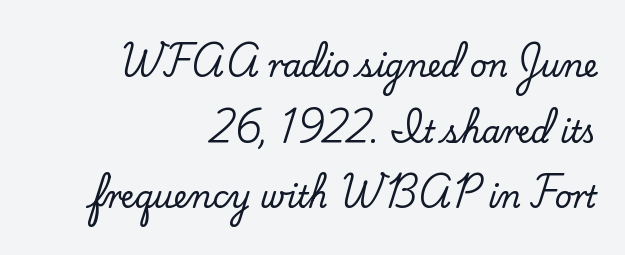
{"serif": "yes", "width": "normal", "stroke_contrast": "low", "x_height": "small", "monospaced": "no", "underline": "no", "align": "right", "line_spacing": "loose", "line_spacing_ratio": 2.19, "letter_spacing": "normal", "letter_spacing_em": 0.0, "glyph_px": 30}
